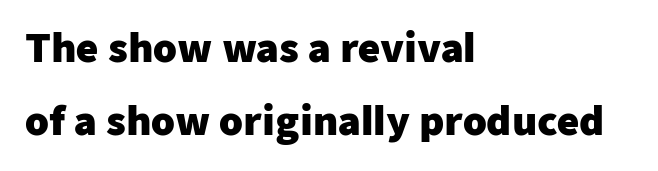
{"serif": "no", "italic": "no", "bold": "yes", "weight": "heavy", "width": "normal", "stroke_contrast": "low", "x_height": "medium", "monospaced": "no", "underline": "no", "align": "left", "line_spacing": "loose", "line_spacing_ratio": 1.93, "letter_spacing": "normal", "letter_spacing_em": 0.0, "glyph_px": 38}
